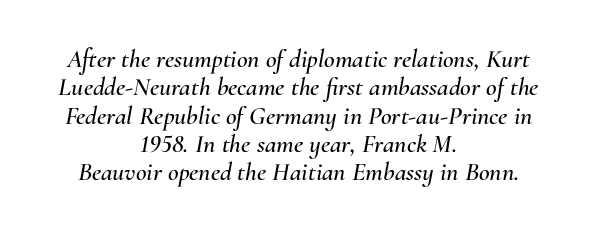
{"italic": "yes", "lean": "right", "slant_degrees": 10, "underline": "no", "align": "center", "line_spacing": "tight", "line_spacing_ratio": 1.09, "letter_spacing": "normal", "letter_spacing_em": 0.0, "glyph_px": 26}
